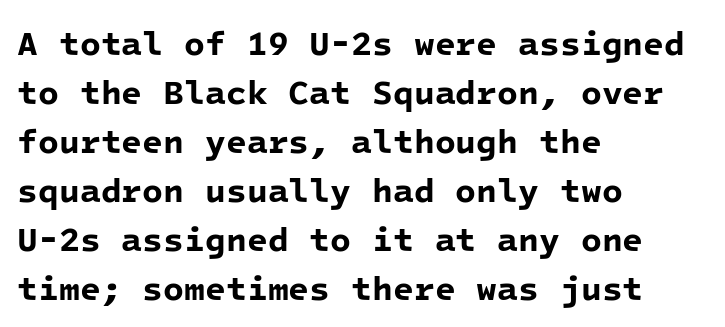
The image shows 34 px bold sans-serif type, monospaced; set left-aligned, normal line spacing (1.44x), normal letter spacing, not underlined; low stroke contrast and a medium x-height.
